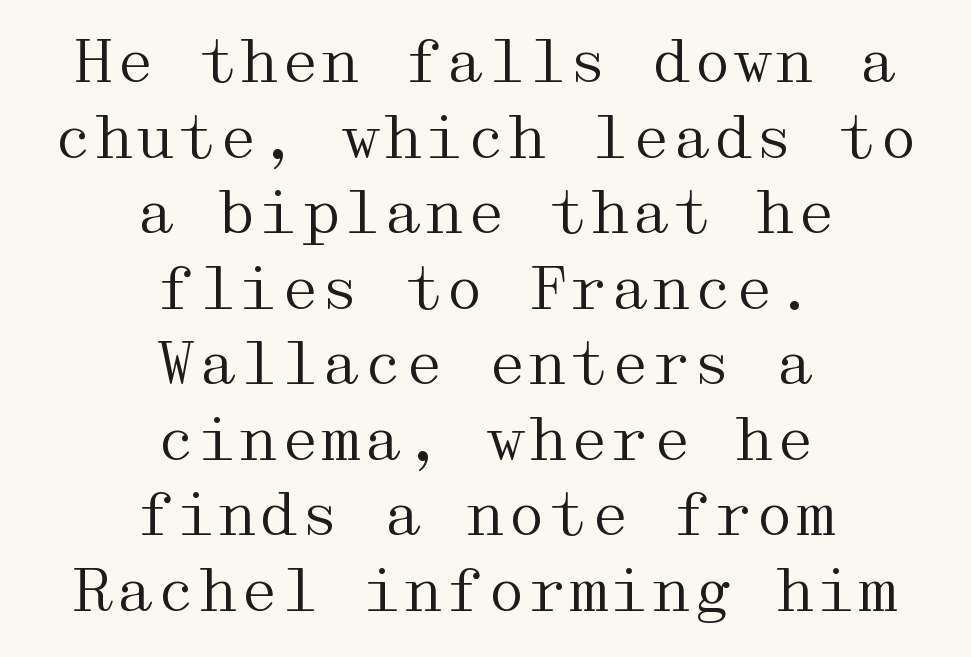
The image shows 59 px regular-weight, wide serif type, upright; set centered, normal line spacing (1.28x), normal letter spacing, not underlined; medium stroke contrast and a medium x-height.
